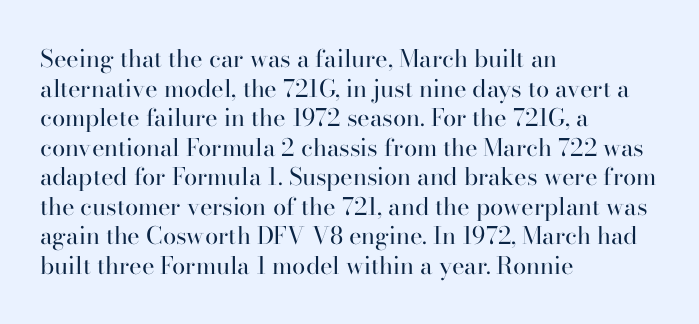
{"italic": "no", "bold": "no", "underline": "no", "align": "left", "line_spacing_ratio": 1.23, "letter_spacing": "normal", "letter_spacing_em": 0.0, "glyph_px": 24}
